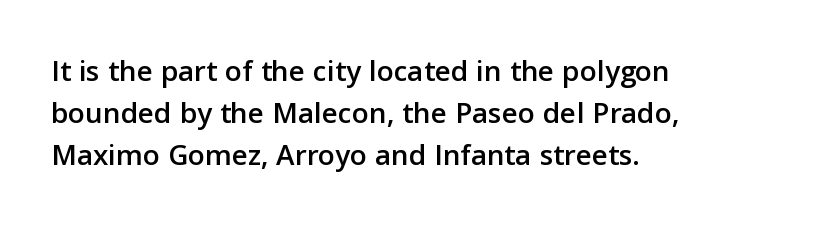
Q: Is the text italic (slanted)? A: No, it is upright.
Q: Is the typeface a serif or a sans-serif typeface? A: Sans-serif.
Q: Is the text underlined? A: No.
Q: How is the paragraph aligned? A: Left-aligned.
Q: Is the spacing between letters normal or unusually wide? A: Normal.
Q: Is the spacing between lines tight, normal or loose? A: Normal.
Q: Width (condensed, normal, or wide)? A: Normal.
Q: Stroke contrast? A: Low.
Q: x-height? A: Medium.
Q: Monospaced? A: No.
